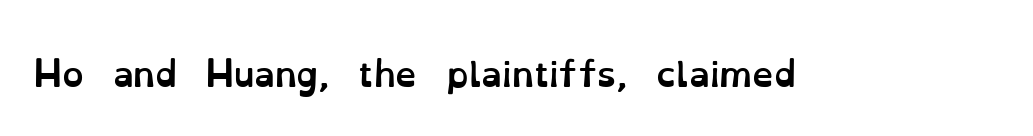
Q: Is the text bold? A: Yes.
Q: Is the text italic (slanted)? A: No, it is upright.
Q: Is the text underlined? A: No.
Q: Is the spacing between letters normal or unusually wide? A: Normal.
Q: Width (condensed, normal, or wide)? A: Normal.
Q: Stroke contrast? A: Low.
Q: x-height? A: Small.
Q: Monospaced? A: No.
